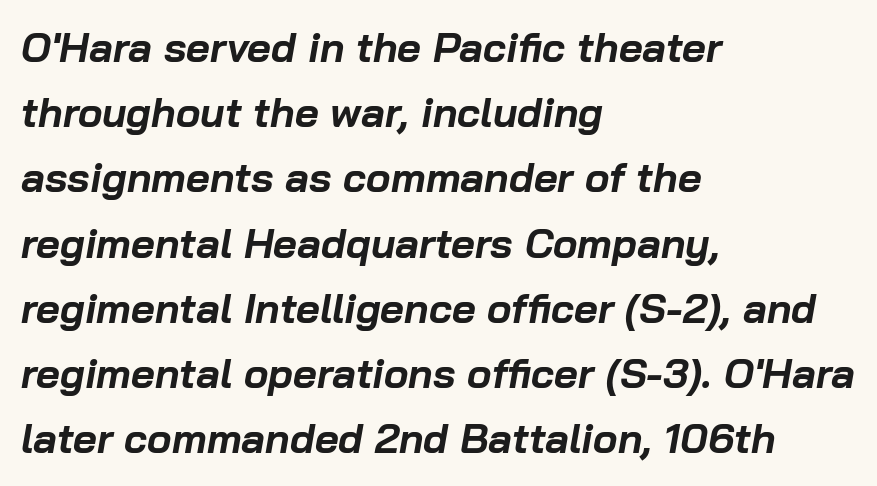
{"italic": "yes", "lean": "right", "slant_degrees": 10, "bold": "yes", "weight": "bold", "width": "normal", "stroke_contrast": "low", "x_height": "medium", "monospaced": "no", "underline": "no", "align": "left", "line_spacing": "normal", "line_spacing_ratio": 1.59, "letter_spacing": "normal", "letter_spacing_em": 0.0, "glyph_px": 41}
